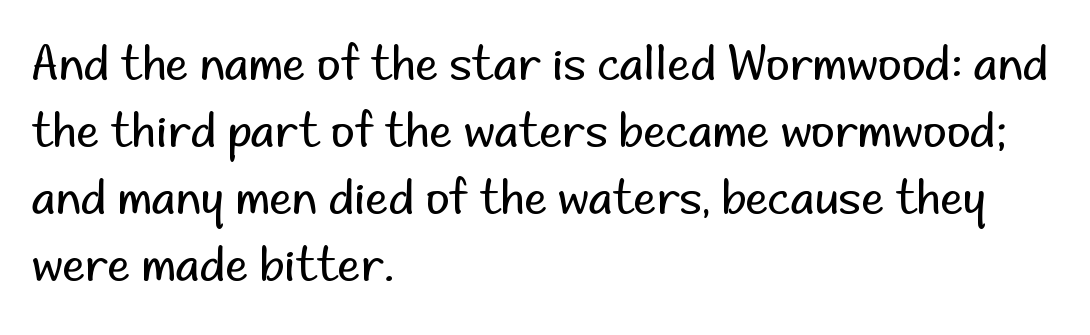
The image shows 46 px regular-weight sans-serif type, upright; set left-aligned, normal line spacing (1.46x), normal letter spacing, not underlined; low stroke contrast and a small x-height.
